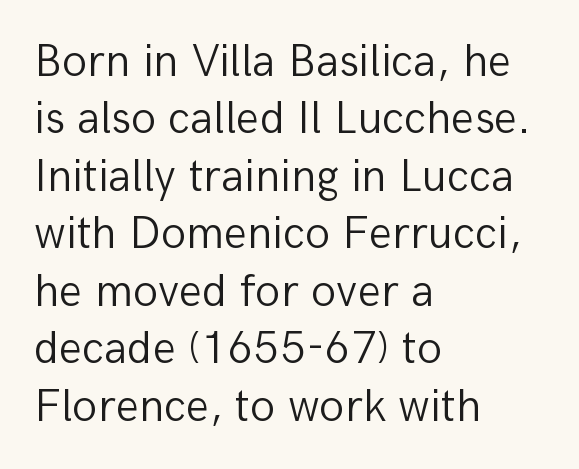
{"serif": "no", "italic": "no", "bold": "no", "weight": "light", "width": "normal", "stroke_contrast": "low", "x_height": "medium", "monospaced": "no", "underline": "no", "align": "left", "line_spacing": "normal", "line_spacing_ratio": 1.25, "letter_spacing": "normal", "letter_spacing_em": 0.0, "glyph_px": 46}
